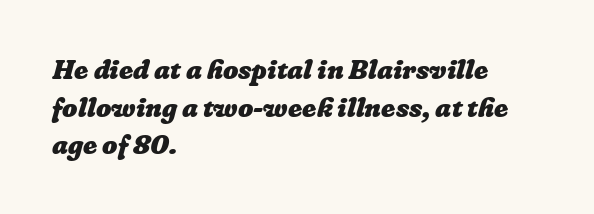
{"bold": "yes", "underline": "no", "align": "left", "line_spacing": "normal", "line_spacing_ratio": 1.39, "letter_spacing": "normal", "letter_spacing_em": 0.0, "glyph_px": 27}
